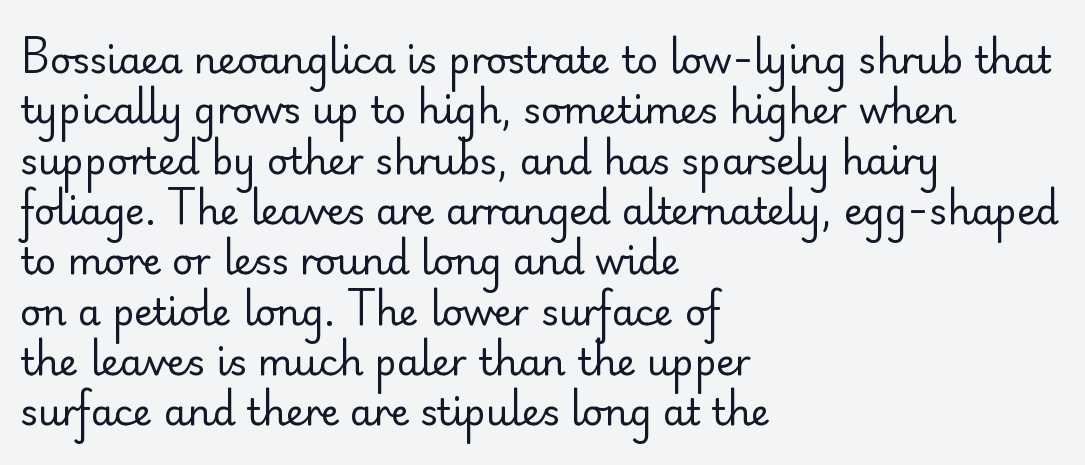
The image shows 37 px regular-weight sans-serif type, upright; set left-aligned, normal line spacing (1.36x), normal letter spacing, not underlined; low stroke contrast and a small x-height.
